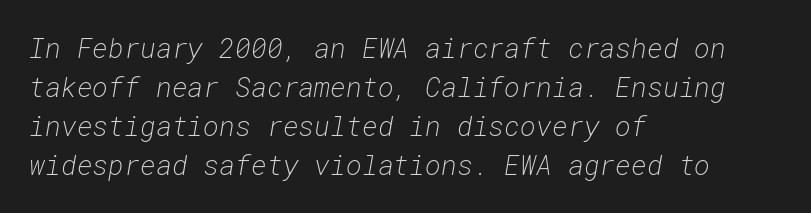
{"italic": "yes", "lean": "right", "slant_degrees": 10, "bold": "no", "underline": "no", "align": "left", "line_spacing": "normal", "line_spacing_ratio": 1.45, "letter_spacing": "normal", "letter_spacing_em": 0.0, "glyph_px": 27}
